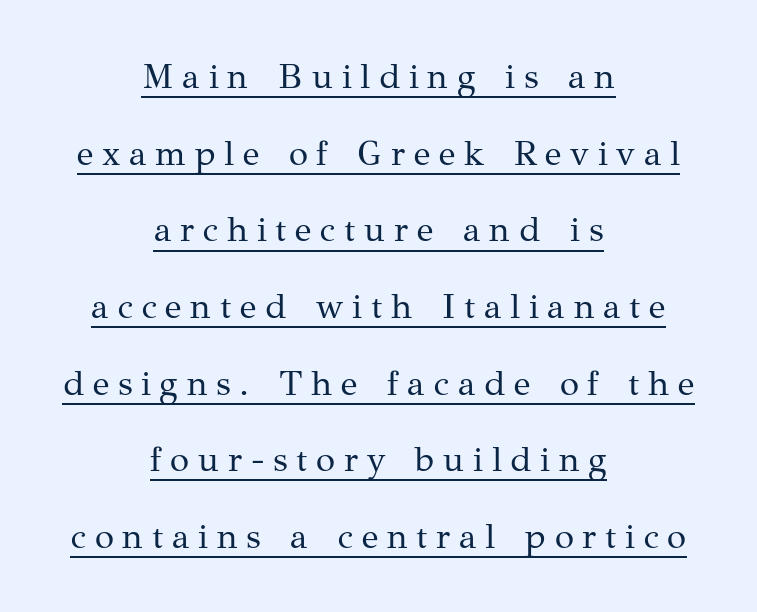
The glyphs in this specimen are seriffed. Alignment: centered. The designer dialed line spacing up above the default. Stroke thickness stays within the range of a standard reading face or lighter. The typesetter has applied underlining to the passage shown. When letters stand straight like this, we call the style roman or upright.
